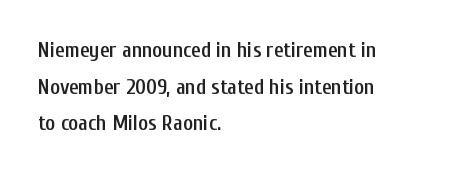
The lettering holds an erect, upright posture throughout. The space directly below the letters is spotless. Line beginnings align vertically; line endings do not. The gaps between neighbouring characters are ordinary and unremarkable. These words are printed semibold, heavier than regular yet not bold.
